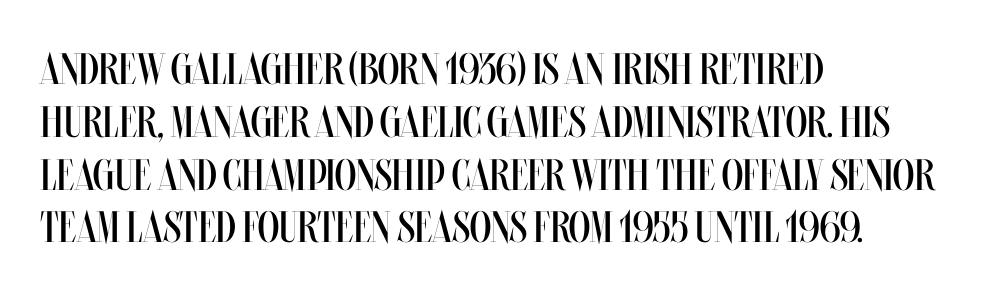
Ascenders rise straight up at ninety degrees. Each line starts at the same left margin while the right side varies. The weight tops out at a normal text grade. The line texture is even and compact thanks to regular tracking. Rule under the text: the space is simply empty. Think of a printed novel: that variable character pitch is what you see here.
